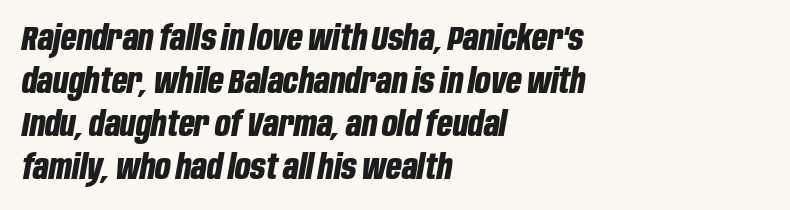
The image shows 34 px bold, condensed type, italic (leaning right); set left-aligned, normal line spacing (1.26x), normal letter spacing, not underlined; low stroke contrast and a large x-height.
